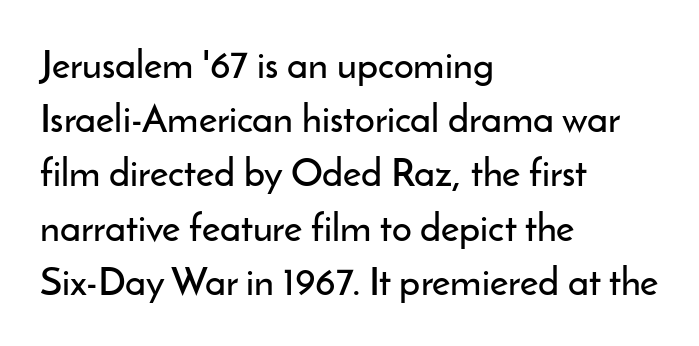
{"serif": "no", "italic": "no", "width": "normal", "stroke_contrast": "low", "x_height": "small", "monospaced": "no", "underline": "no", "align": "left", "line_spacing": "normal", "line_spacing_ratio": 1.39, "letter_spacing": "normal", "letter_spacing_em": 0.0, "glyph_px": 39}
